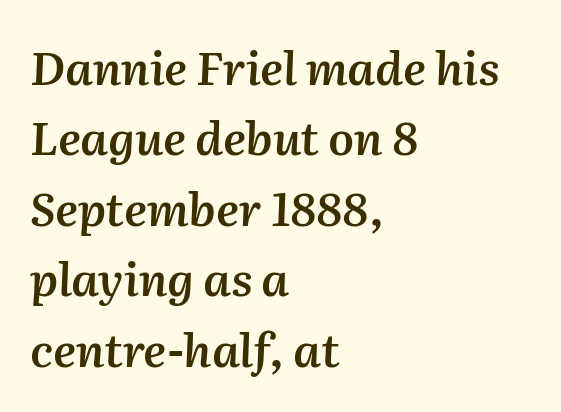
The image shows 46 px semibold type, italic (leaning right); set left-aligned, normal line spacing (1.53x), normal letter spacing, not underlined; medium stroke contrast and a medium x-height.
